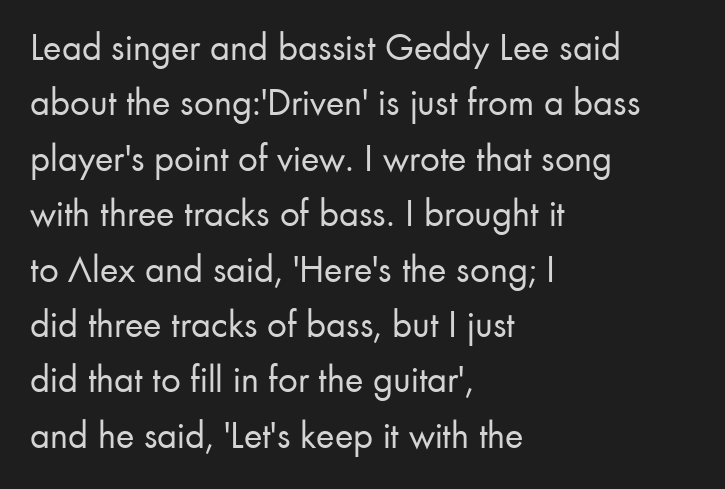
Q: Is the text bold? A: No.
Q: Is the text italic (slanted)? A: No, it is upright.
Q: Is the typeface a serif or a sans-serif typeface? A: Sans-serif.
Q: Is the text underlined? A: No.
Q: How is the paragraph aligned? A: Left-aligned.
Q: Is the spacing between letters normal or unusually wide? A: Normal.
Q: Is the spacing between lines tight, normal or loose? A: Normal.
Q: Width (condensed, normal, or wide)? A: Normal.
Q: Stroke contrast? A: Low.
Q: x-height? A: Small.
Q: Monospaced? A: No.
